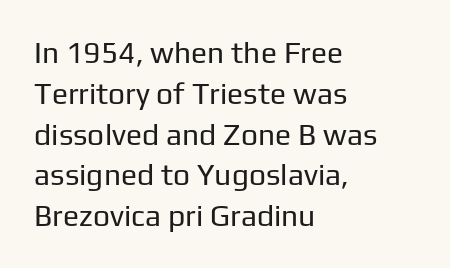
{"serif": "no", "italic": "no", "bold": "no", "weight": "regular", "width": "normal", "stroke_contrast": "low", "x_height": "medium", "monospaced": "no", "underline": "no", "align": "left", "line_spacing": "normal", "line_spacing_ratio": 1.36, "letter_spacing": "normal", "letter_spacing_em": 0.0, "glyph_px": 30}
